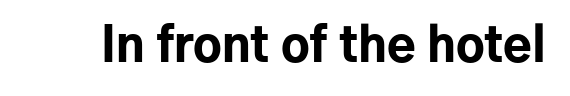
The image shows 47 px bold sans-serif type, upright; set normal letter spacing, not underlined; low stroke contrast and a medium x-height.
